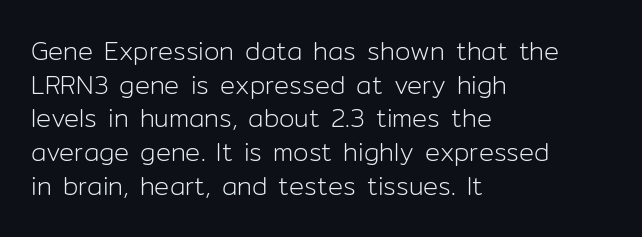
{"italic": "no", "bold": "no", "underline": "no", "align": "left", "line_spacing": "normal", "line_spacing_ratio": 1.35, "letter_spacing": "normal", "letter_spacing_em": 0.0, "glyph_px": 25}
